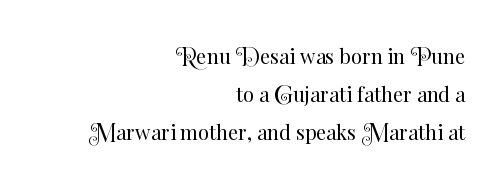
{"italic": "no", "bold": "no", "underline": "no", "align": "right", "line_spacing_ratio": 1.89, "letter_spacing": "normal", "letter_spacing_em": 0.0, "glyph_px": 20}
